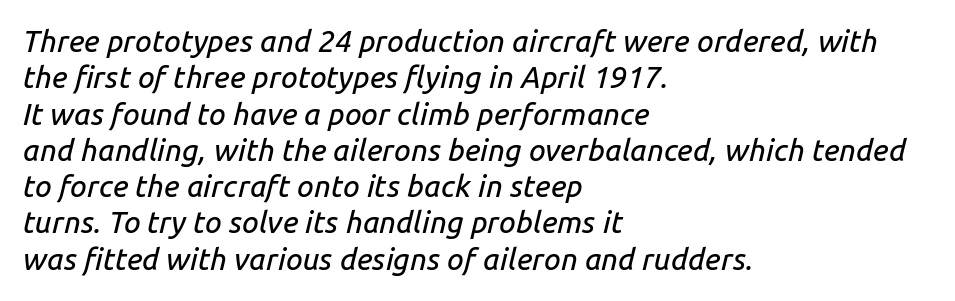
{"italic": "yes", "lean": "right", "slant_degrees": 14, "width": "normal", "stroke_contrast": "low", "x_height": "medium", "monospaced": "no", "underline": "no", "align": "left", "line_spacing_ratio": 1.21, "letter_spacing": "normal", "letter_spacing_em": 0.0, "glyph_px": 30}
